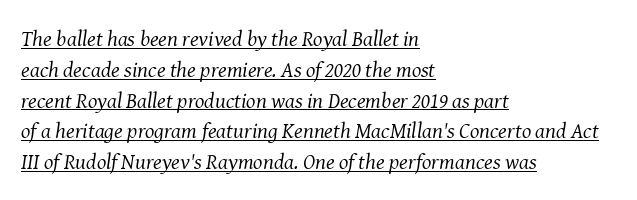
{"italic": "yes", "lean": "right", "slant_degrees": 8, "bold": "no", "underline": "yes", "align": "left", "line_spacing": "normal", "line_spacing_ratio": 1.4, "letter_spacing": "normal", "letter_spacing_em": 0.0, "glyph_px": 22}
